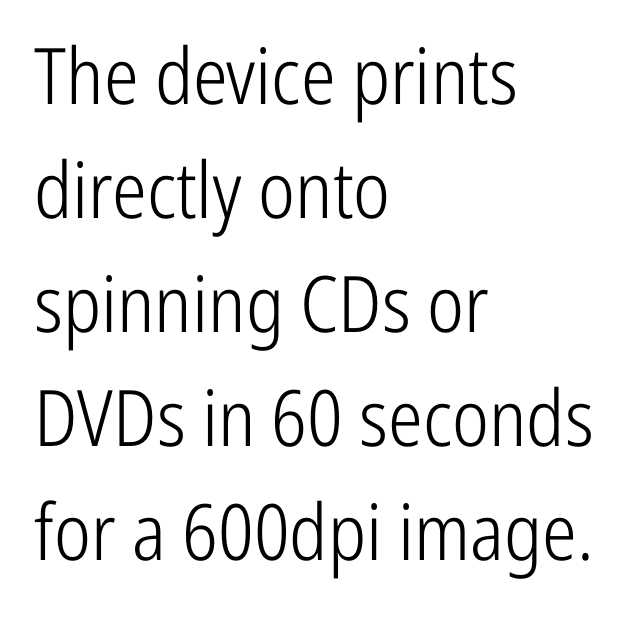
Character widths vary here, with narrow letters taking less room than wide ones. Words appear dense and cohesive because spacing is normal. Unmarked baselines from the first word to the last. No heavy texture on the line: the type isn't bold. Line beginnings align vertically; line endings do not.
